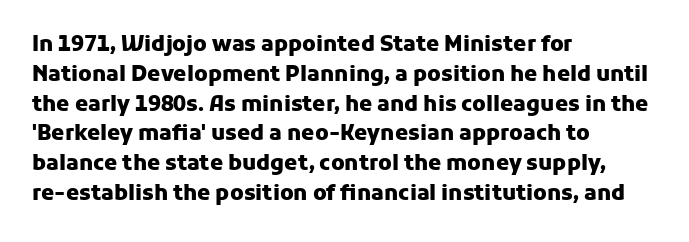
Q: Is the text bold? A: Yes.
Q: Is the text italic (slanted)? A: No, it is upright.
Q: Is the text underlined? A: No.
Q: How is the paragraph aligned? A: Left-aligned.
Q: Is the spacing between letters normal or unusually wide? A: Normal.
Q: Is the spacing between lines tight, normal or loose? A: Normal.
